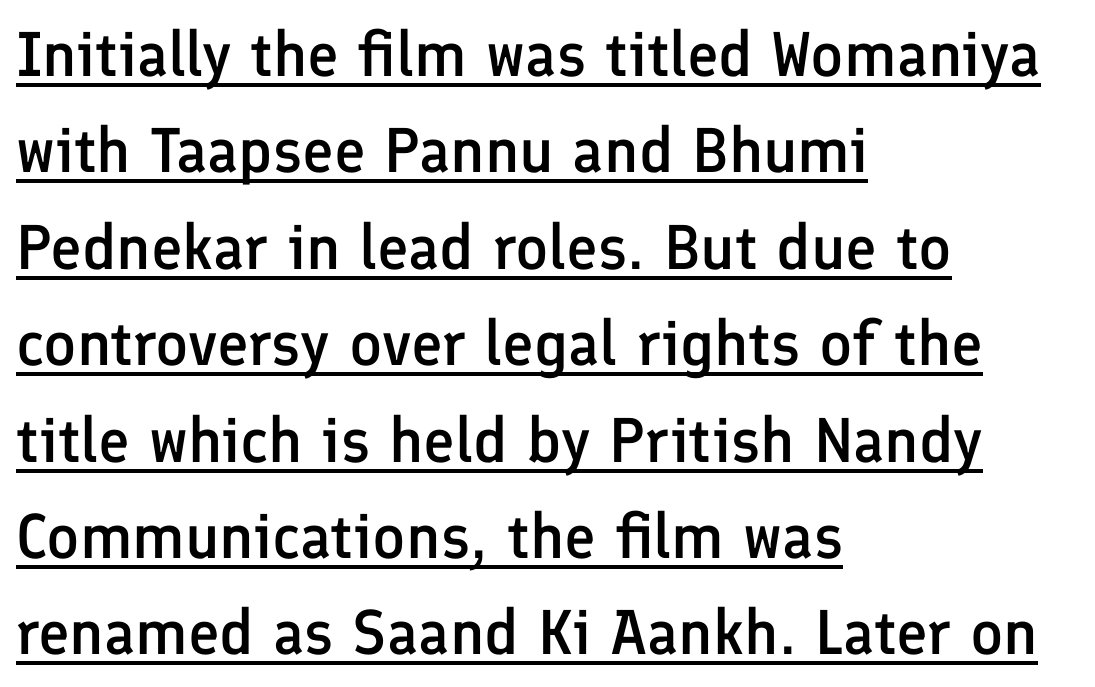
Letterform terminals end flat and unadorned throughout the passage. Successive baselines arrive at the customary interval. Is the block centered? No — it sits flush against the left margin. Posture: vertical. Compared with an ordinary text face, these strokes are moderately heavier — a semibold. Tracking here is standard; glyphs follow each other at the usual distance.
